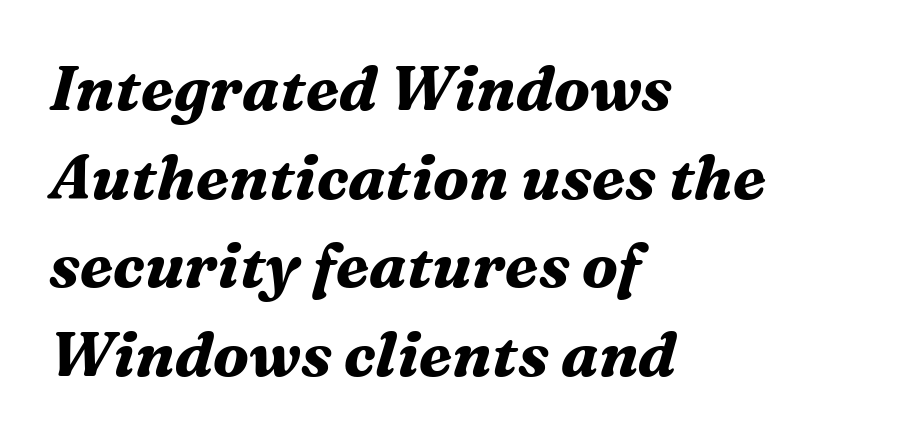
Q: Is the text bold? A: Yes.
Q: Is the text italic (slanted)? A: Yes, it leans right by about 16 degrees.
Q: Is the typeface a serif or a sans-serif typeface? A: Serif.
Q: Is the text underlined? A: No.
Q: How is the paragraph aligned? A: Left-aligned.
Q: Is the spacing between letters normal or unusually wide? A: Normal.
Q: Is the spacing between lines tight, normal or loose? A: Normal.
Q: Width (condensed, normal, or wide)? A: Normal.
Q: Stroke contrast? A: Medium.
Q: x-height? A: Medium.
Q: Monospaced? A: No.
